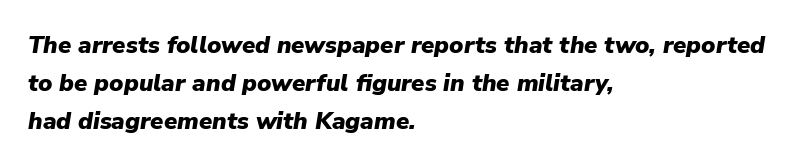
Q: Is the text bold? A: Yes.
Q: Is the text italic (slanted)? A: Yes, it leans right by about 9 degrees.
Q: Is the text underlined? A: No.
Q: How is the paragraph aligned? A: Left-aligned.
Q: Is the spacing between letters normal or unusually wide? A: Normal.
Q: Is the spacing between lines tight, normal or loose? A: Normal.
